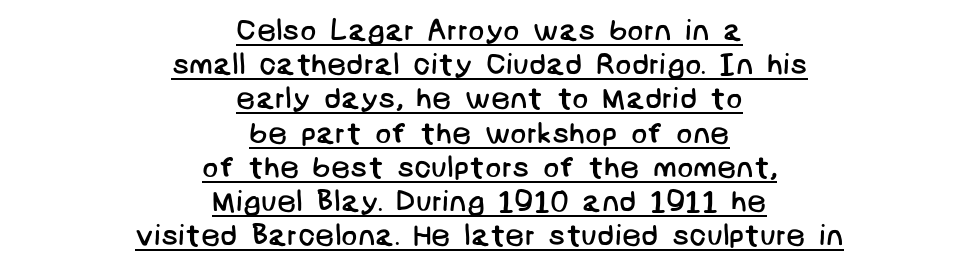
{"serif": "no", "bold": "no", "weight": "regular", "width": "normal", "stroke_contrast": "low", "x_height": "large", "underline": "yes", "align": "center", "line_spacing": "tight", "line_spacing_ratio": 1.14, "letter_spacing": "normal", "letter_spacing_em": 0.0, "glyph_px": 30}
